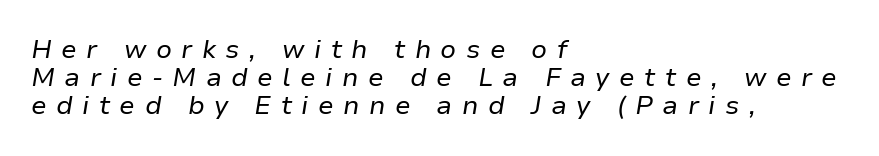
The image shows 26 px text type, italic (leaning right); set left-aligned, tight line spacing (1.08x), unusually wide letter spacing (+0.36 em), not underlined.
